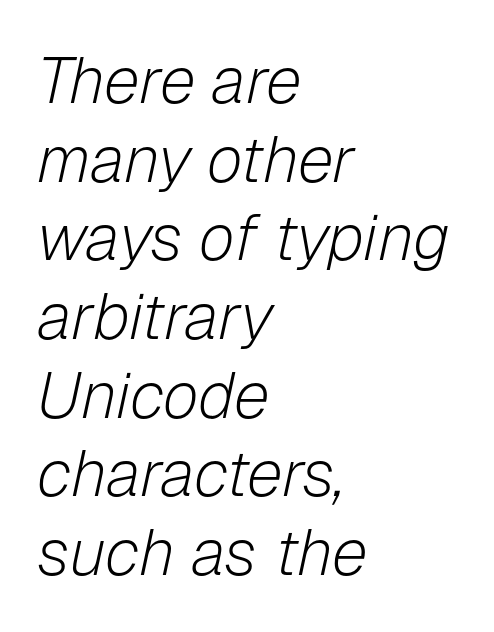
{"italic": "yes", "lean": "right", "slant_degrees": 12, "bold": "no", "weight": "light", "width": "normal", "stroke_contrast": "low", "x_height": "medium", "monospaced": "no", "underline": "no", "align": "left", "line_spacing_ratio": 1.21, "letter_spacing": "normal", "letter_spacing_em": 0.0, "glyph_px": 65}
